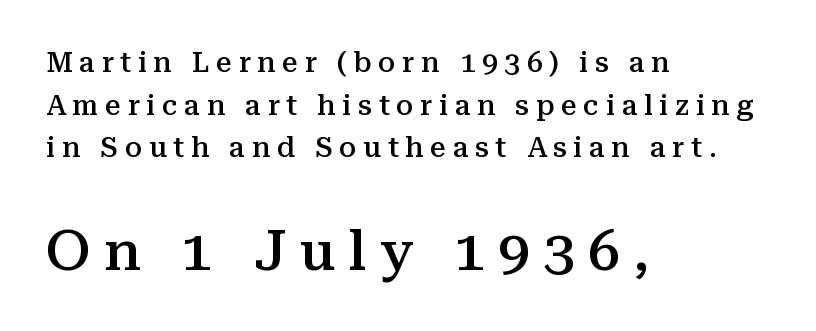
The image shows 56 px semibold serif type, upright; set left-aligned, normal line spacing (1.52x), unusually wide letter spacing (+0.24 em), not underlined; the second (bottom) block is 2.0x larger; medium stroke contrast and a medium x-height.
